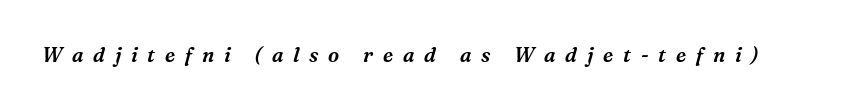
{"italic": "yes", "lean": "right", "slant_degrees": 16, "underline": "no", "letter_spacing": "wide", "letter_spacing_em": 0.49, "glyph_px": 20}
